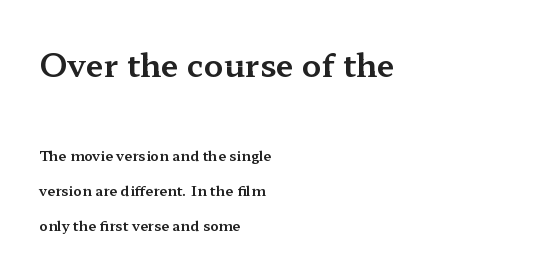
The image shows 32 px wide serif type, upright; set left-aligned, loose line spacing (2.49x), normal letter spacing, not underlined; the first (top) block is 2.29x larger; medium stroke contrast and a medium x-height.
